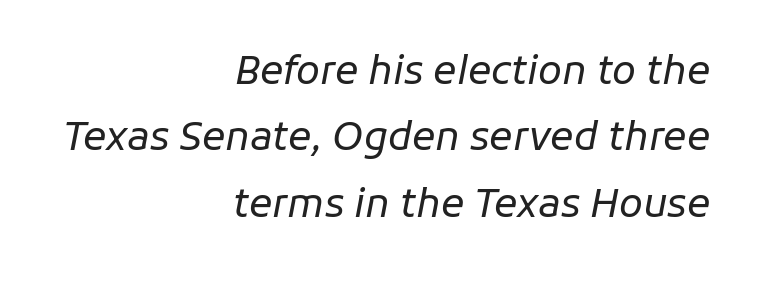
The image shows 39 px regular-weight type, italic (leaning right); set right-aligned, normal line spacing (1.7x), normal letter spacing, not underlined; low stroke contrast and a medium x-height.
